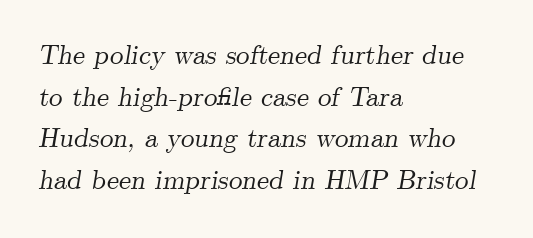
The image shows 27 px text type, italic (leaning right); set left-aligned, normal line spacing (1.54x), normal letter spacing, not underlined.
